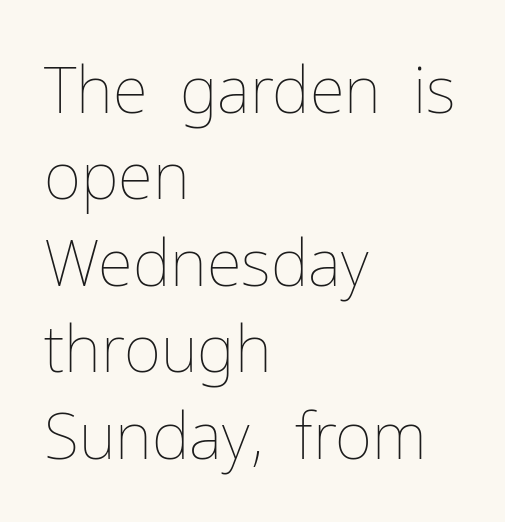
The image shows 64 px thin type, upright; set left-aligned, normal line spacing (1.35x), normal letter spacing, not underlined; low stroke contrast and a medium x-height.
